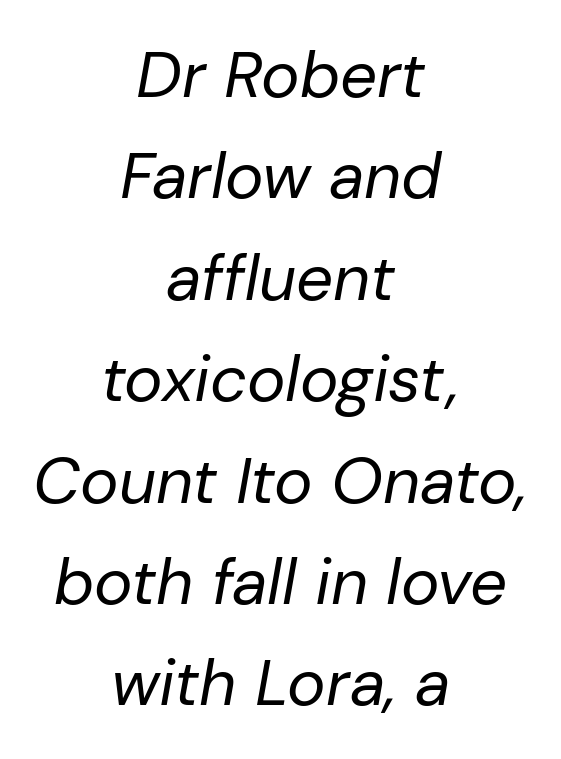
Leading: standard. Rendered with sloped, italic letterforms. The space directly below the letters is spotless. Weight: not bold — regular or lighter. The passage shown is typed in a proportional face where columns would drift. The passage is arranged like a title page — every line centered.
